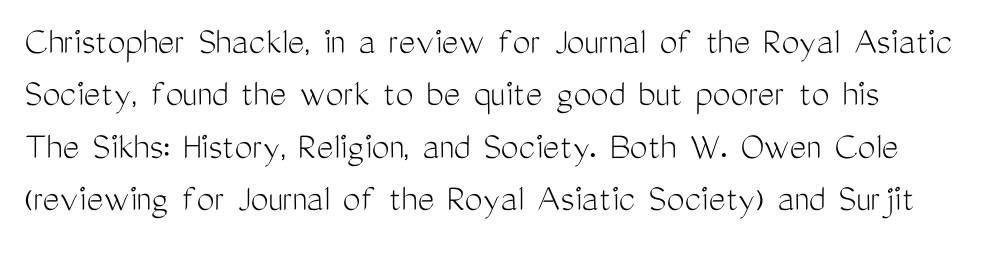
The glyphs in this specimen are sans serif. Students, observe: this is what conventionally led text looks like. These lines are rendered in a variable-pitch font. The string is rendered with underlining switched off. This reads as an unemphasized weight, regular at the heaviest.
